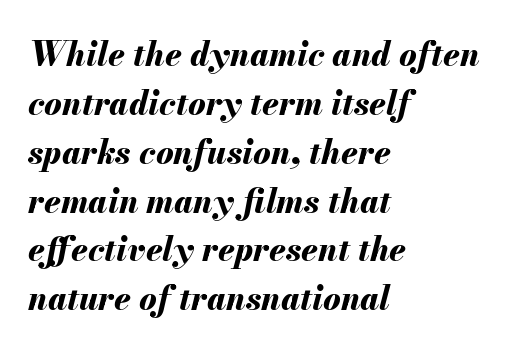
Lines of text with bare space underneath. The leading is moderate, giving the passage an even texture. Pretty heavy lettering here — definitely bold. Posture: slanted.
